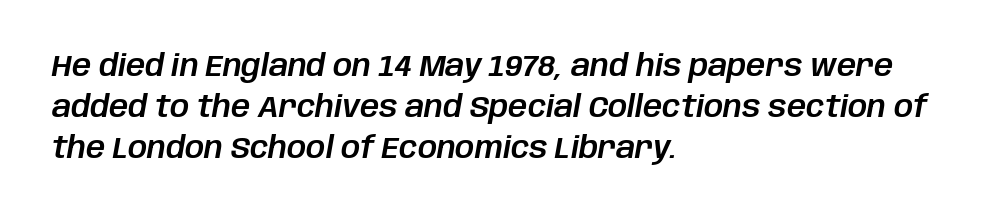
{"italic": "yes", "lean": "right", "slant_degrees": 10, "width": "normal", "stroke_contrast": "low", "x_height": "large", "monospaced": "no", "underline": "no", "align": "left", "line_spacing": "normal", "line_spacing_ratio": 1.37, "letter_spacing": "normal", "letter_spacing_em": 0.0, "glyph_px": 30}
